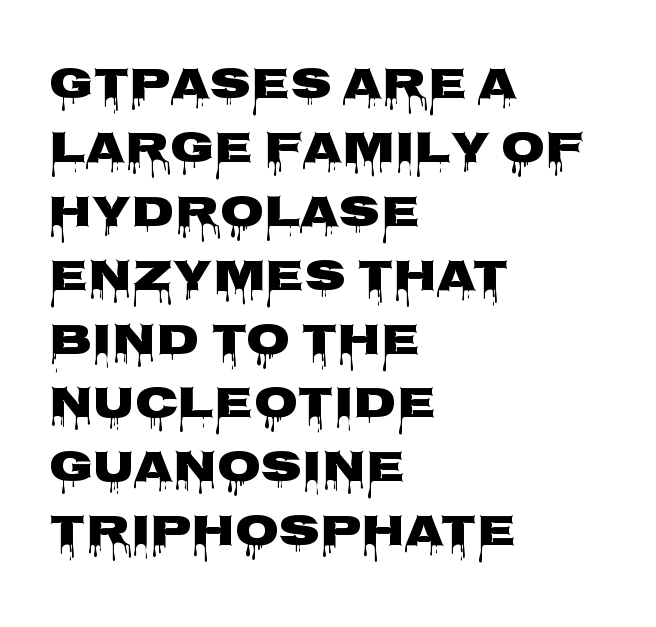
Q: Is the text bold? A: Yes.
Q: Is the text italic (slanted)? A: No, it is upright.
Q: Is the typeface a serif or a sans-serif typeface? A: Sans-serif.
Q: Is the text underlined? A: No.
Q: How is the paragraph aligned? A: Left-aligned.
Q: Is the spacing between letters normal or unusually wide? A: Normal.
Q: Is the spacing between lines tight, normal or loose? A: Normal.
Q: Width (condensed, normal, or wide)? A: Wide.
Q: Stroke contrast? A: Low.
Q: x-height? A: Large.
Q: Monospaced? A: No.
